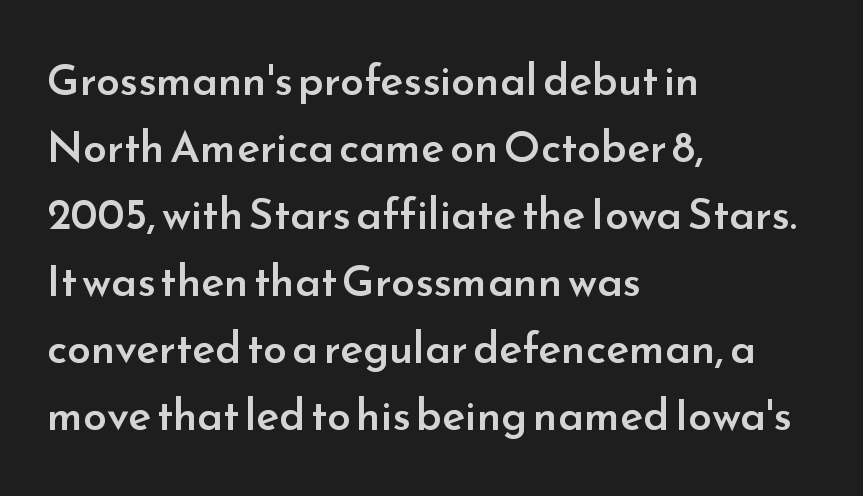
The image shows 43 px semibold sans-serif type, upright; set left-aligned, normal line spacing (1.56x), normal letter spacing, not underlined; low stroke contrast and a small x-height.
